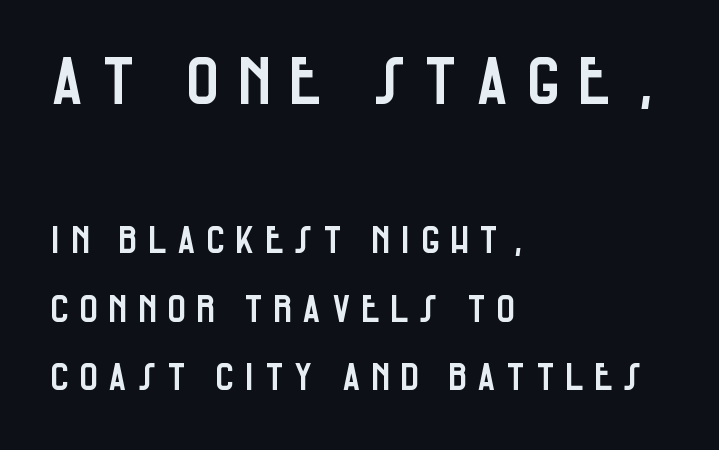
Q: Is the text italic (slanted)? A: No, it is upright.
Q: Is the typeface a serif or a sans-serif typeface? A: Sans-serif.
Q: Is the text underlined? A: No.
Q: How is the paragraph aligned? A: Left-aligned.
Q: Is the spacing between letters normal or unusually wide? A: Unusually wide.
Q: Which block of text is set in a larger size, the first (top) or the second (bottom)? A: The first (top) one.
Q: Width (condensed, normal, or wide)? A: Condensed.
Q: Stroke contrast? A: Low.
Q: x-height? A: Large.
Q: Monospaced? A: No.
